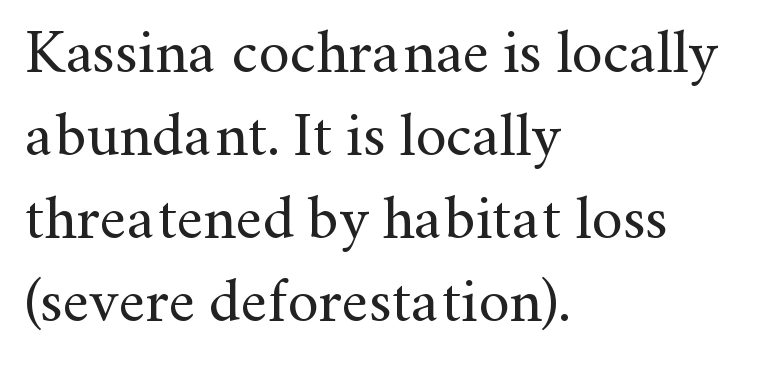
The image shows 62 px regular-weight serif type, upright; set left-aligned, normal line spacing (1.34x), normal letter spacing, not underlined; medium stroke contrast and a small x-height.
